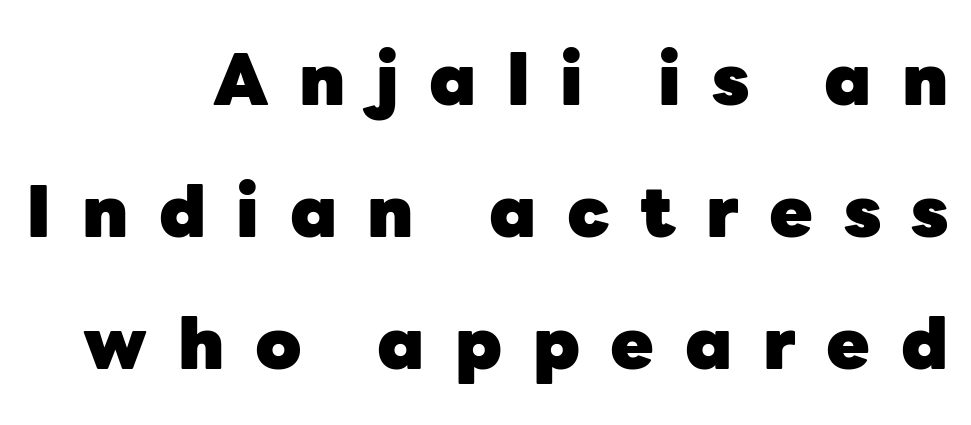
{"serif": "no", "italic": "no", "bold": "yes", "weight": "heavy", "width": "normal", "stroke_contrast": "low", "x_height": "medium", "monospaced": "no", "underline": "no", "align": "right", "line_spacing_ratio": 1.86, "letter_spacing": "wide", "letter_spacing_em": 0.43, "glyph_px": 71}
